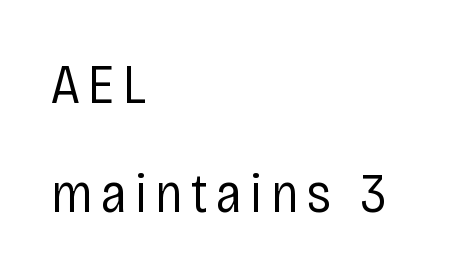
Horizontally, the lines are justified to the leading edge only. Quick note: not italic, upright. Is this a fixed-width face? No — the glyphs have proportional, varying widths. You could fit nearly another row in the gap between these rows.
